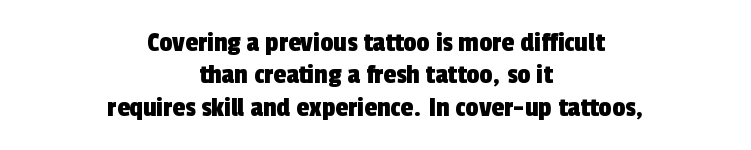
There is no visible air inserted between adjacent glyphs. How would I describe the line gaps? Narrow and economical. Serif or sans? Sans — the stroke terminals are bare. Which margin do the lines hug? Neither — every line sits in the middle.
